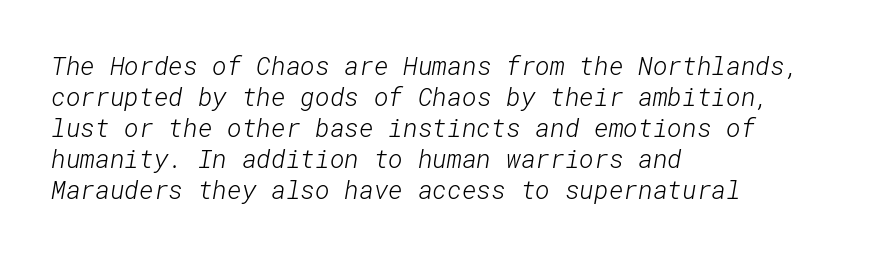
Q: Is the text bold? A: No.
Q: Is the text underlined? A: No.
Q: How is the paragraph aligned? A: Left-aligned.
Q: Is the spacing between letters normal or unusually wide? A: Normal.
